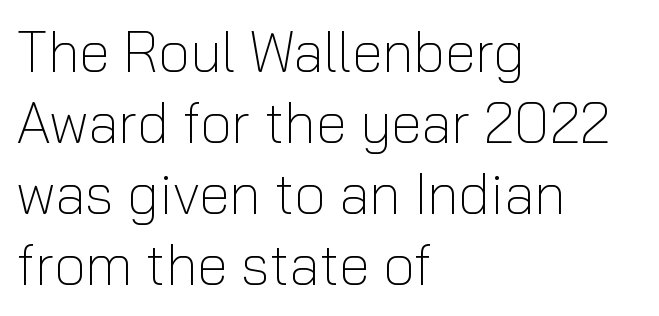
Q: Is the text bold? A: No.
Q: Is the text italic (slanted)? A: No, it is upright.
Q: Is the typeface a serif or a sans-serif typeface? A: Sans-serif.
Q: Is the text underlined? A: No.
Q: How is the paragraph aligned? A: Left-aligned.
Q: Is the spacing between letters normal or unusually wide? A: Normal.
Q: Is the spacing between lines tight, normal or loose? A: Normal.
Q: Width (condensed, normal, or wide)? A: Normal.
Q: Stroke contrast? A: Low.
Q: x-height? A: Medium.
Q: Monospaced? A: No.
